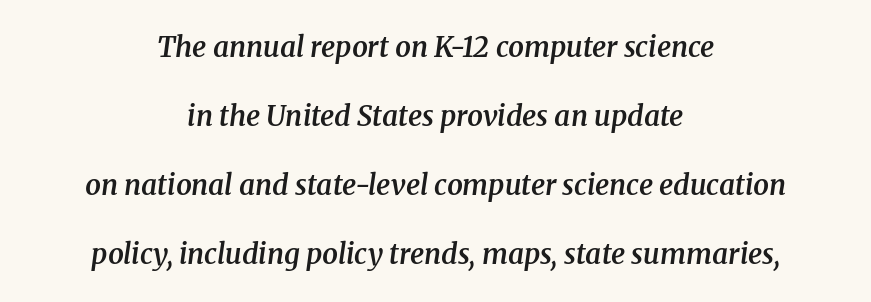
{"serif": "yes", "italic": "yes", "lean": "right", "slant_degrees": 8, "bold": "semi", "weight": "semibold", "width": "normal", "stroke_contrast": "medium", "x_height": "medium", "monospaced": "no", "underline": "no", "align": "center", "line_spacing": "loose", "line_spacing_ratio": 2.47, "letter_spacing": "normal", "letter_spacing_em": 0.0, "glyph_px": 28}
